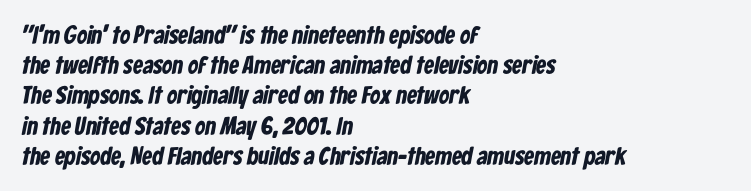
{"bold": "yes", "underline": "no", "align": "left", "line_spacing_ratio": 1.21, "letter_spacing": "normal", "letter_spacing_em": 0.0, "glyph_px": 25}
